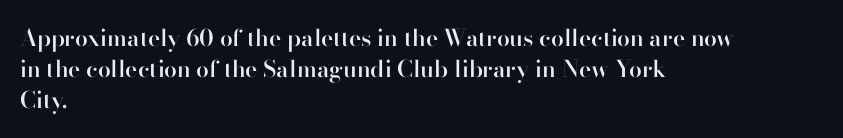
{"italic": "no", "bold": "semi", "underline": "no", "align": "left", "line_spacing": "normal", "line_spacing_ratio": 1.34, "letter_spacing": "normal", "letter_spacing_em": 0.0, "glyph_px": 23}
